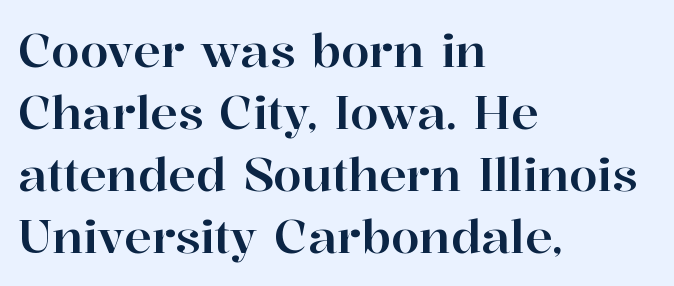
{"serif": "yes", "italic": "no", "width": "normal", "stroke_contrast": "high", "x_height": "medium", "monospaced": "no", "underline": "no", "align": "left", "line_spacing": "normal", "line_spacing_ratio": 1.35, "letter_spacing": "normal", "letter_spacing_em": 0.0, "glyph_px": 46}
